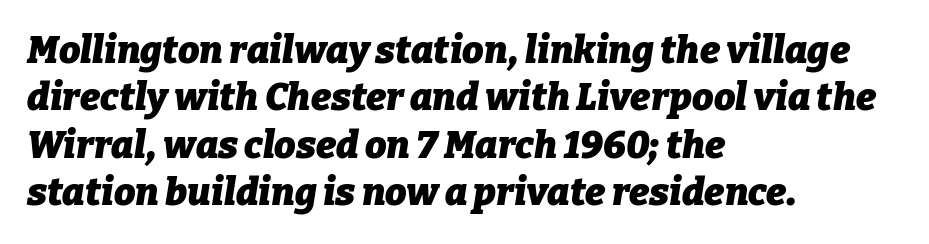
{"italic": "yes", "lean": "right", "slant_degrees": 9, "bold": "yes", "weight": "heavy", "width": "normal", "stroke_contrast": "low", "x_height": "medium", "monospaced": "no", "underline": "no", "align": "left", "line_spacing": "normal", "line_spacing_ratio": 1.25, "letter_spacing": "normal", "letter_spacing_em": 0.0, "glyph_px": 38}
